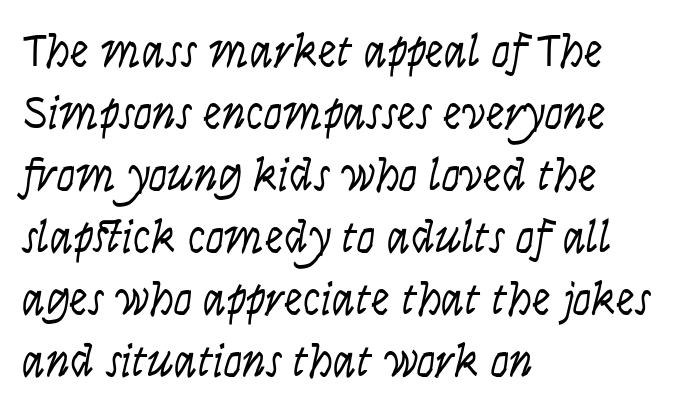
{"italic": "yes", "lean": "right", "slant_degrees": 9, "bold": "no", "weight": "light", "width": "condensed", "stroke_contrast": "low", "x_height": "large", "monospaced": "no", "underline": "no", "align": "left", "line_spacing": "normal", "line_spacing_ratio": 1.32, "letter_spacing": "normal", "letter_spacing_em": 0.0, "glyph_px": 47}
